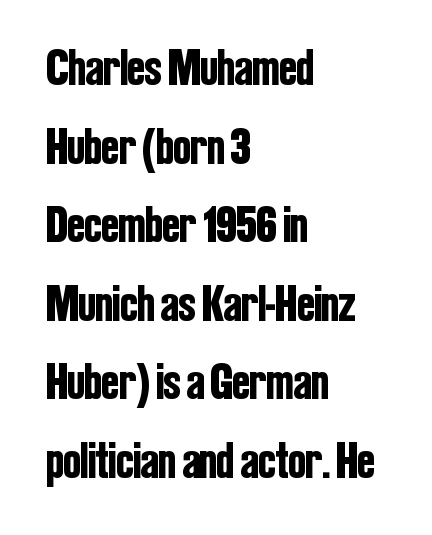
Type without underlining. Does the copy run flush right? No — it runs flush left. The face used here is proportionally spaced, like ordinary book or web type. This sample uses plain, unmodified letter spacing. Reading down the column, the eye jumps a familiar distance to each next line. This is roman type, the default non-slanted kind.
